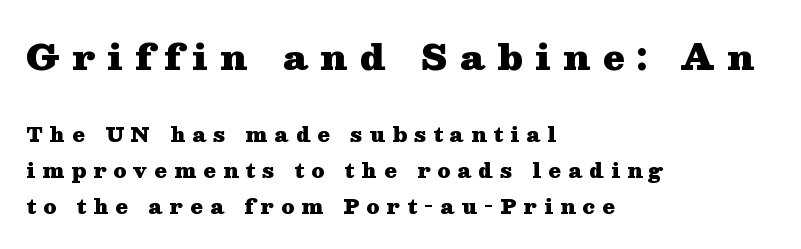
The image shows 35 px heavy, wide serif type, upright; set left-aligned, line spacing 1.8x, unusually wide letter spacing (+0.36 em), not underlined; the first (top) block is 1.75x larger; medium stroke contrast and a medium x-height.
